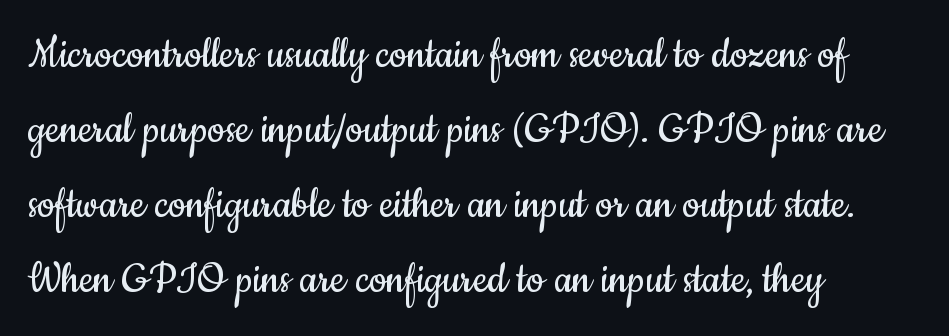
Q: Is the text bold? A: No.
Q: Is the text italic (slanted)? A: Yes.
Q: Is the typeface a serif or a sans-serif typeface? A: Sans-serif.
Q: Is the text underlined? A: No.
Q: How is the paragraph aligned? A: Left-aligned.
Q: Is the spacing between letters normal or unusually wide? A: Normal.
Q: Is the spacing between lines tight, normal or loose? A: Normal.
Q: Width (condensed, normal, or wide)? A: Condensed.
Q: Stroke contrast? A: Low.
Q: x-height? A: Small.
Q: Monospaced? A: No.
